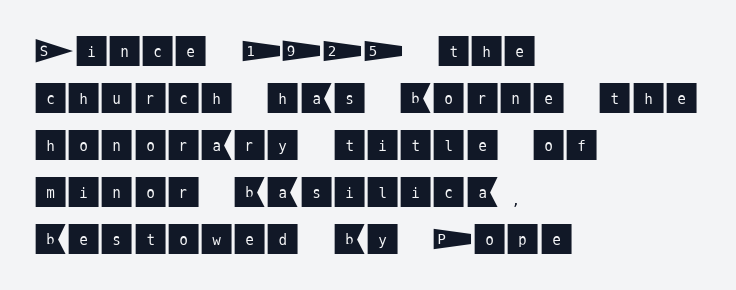
These lines keep a tight, regular rhythm from letter to letter. How would I describe the line gaps? Plain and ordinary. The lines in this sample share a left origin and differ only in where they stop. In terms of letterform style, serifs are entirely absent. The baseline area is clear. Ascenders rise straight up at ninety degrees.
